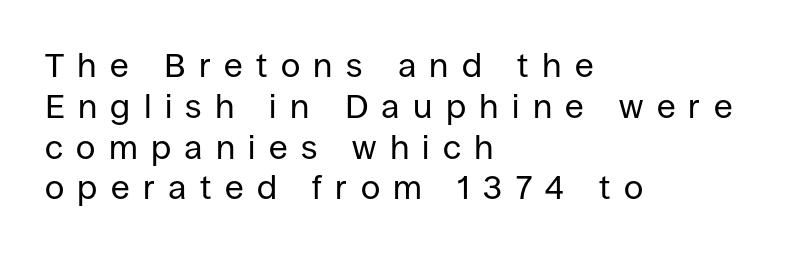
The space directly below the letters is spotless. A typesetter would mark this as roman, not italic. No heavy texture on the line: the type isn't bold. Note the varied advance widths — an 'i' is clearly narrower than an 'm'.
